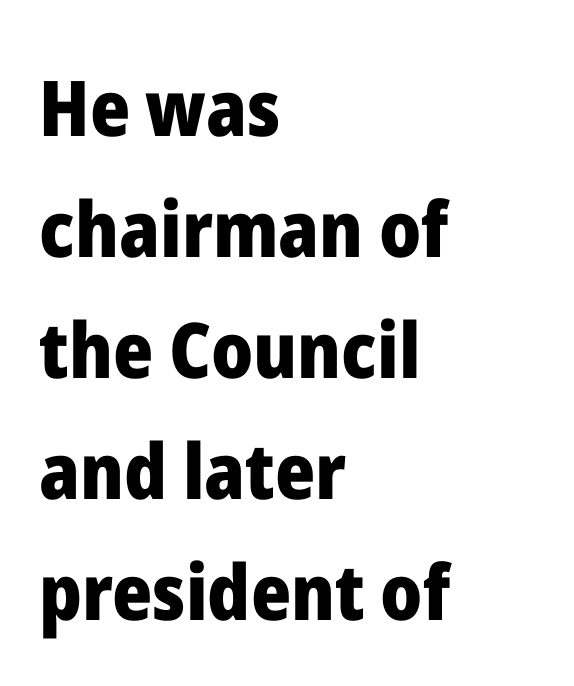
The image shows 77 px heavy sans-serif type, upright; set left-aligned, normal line spacing (1.57x), normal letter spacing, not underlined; low stroke contrast and a medium x-height.
